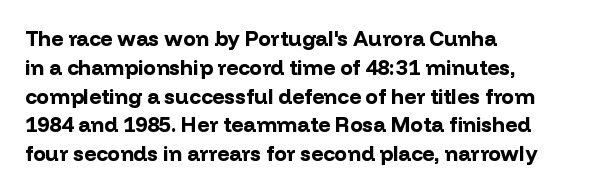
The image shows 21 px bold type, upright; set left-aligned, normal line spacing (1.37x), normal letter spacing, not underlined.
